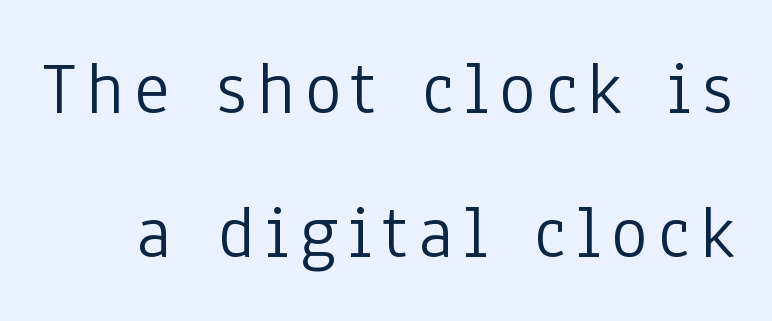
The image shows 76 px light, condensed sans-serif type, upright; set line spacing 1.89x, not underlined; low stroke contrast and a medium x-height.
